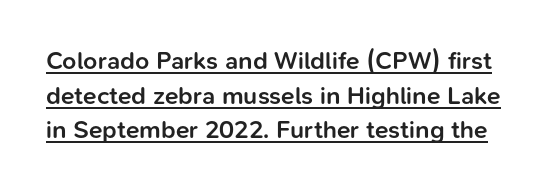
Heft: intermediate — a semibold. The font's upright variant was chosen for this text. Glyph-to-glyph distance matches everyday printed text. Underline: present. Compared with typical paragraphs, the rows here are spaced about the same.
